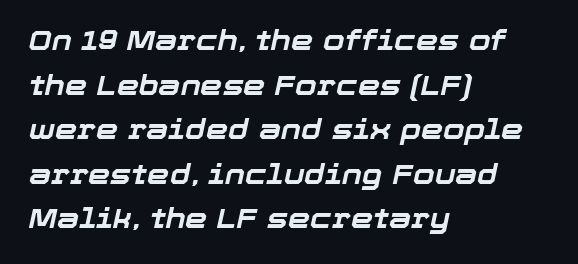
{"italic": "yes", "lean": "right", "slant_degrees": 12, "bold": "yes", "weight": "bold", "width": "normal", "stroke_contrast": "low", "x_height": "medium", "monospaced": "no", "underline": "no", "align": "left", "line_spacing": "normal", "line_spacing_ratio": 1.59, "letter_spacing": "normal", "letter_spacing_em": 0.0, "glyph_px": 28}
